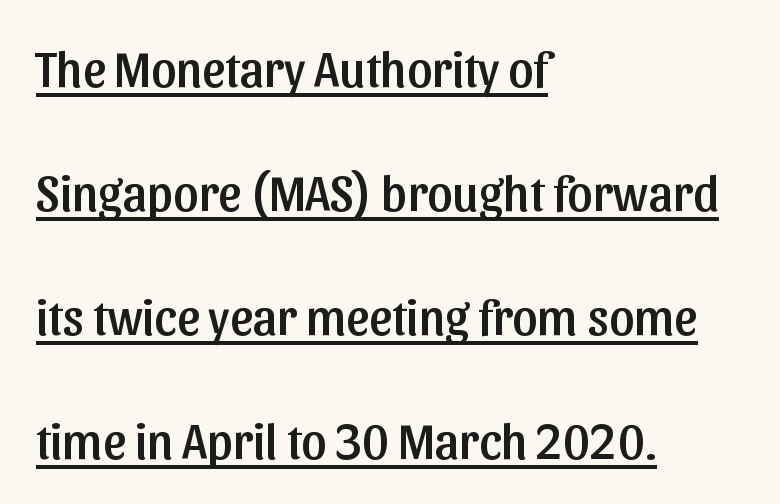
Q: Is the text italic (slanted)? A: No, it is upright.
Q: Is the typeface a serif or a sans-serif typeface? A: Sans-serif.
Q: Is the text underlined? A: Yes.
Q: How is the paragraph aligned? A: Left-aligned.
Q: Is the spacing between letters normal or unusually wide? A: Normal.
Q: Is the spacing between lines tight, normal or loose? A: Loose.
Q: Width (condensed, normal, or wide)? A: Normal.
Q: Stroke contrast? A: Low.
Q: x-height? A: Medium.
Q: Monospaced? A: No.
